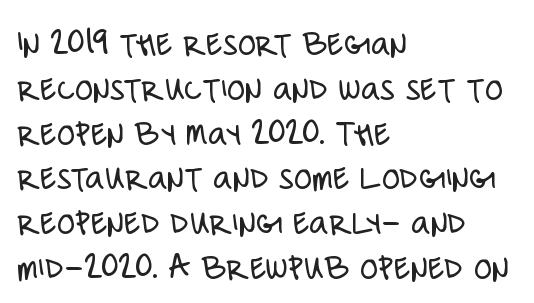
{"serif": "no", "italic": "no", "bold": "no", "weight": "light", "width": "condensed", "stroke_contrast": "low", "x_height": "large", "monospaced": "no", "underline": "no", "align": "left", "line_spacing_ratio": 1.21, "letter_spacing": "normal", "letter_spacing_em": 0.0, "glyph_px": 37}
